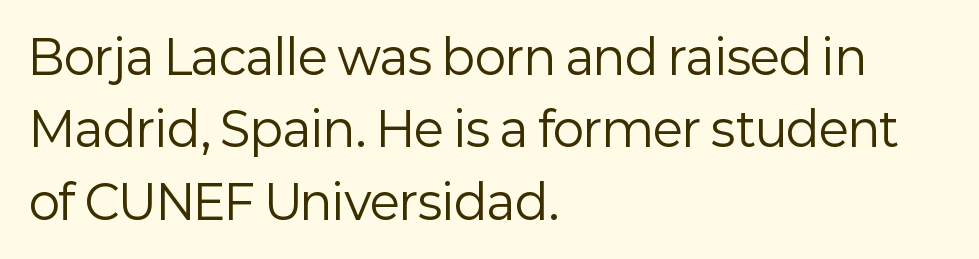
Q: Is the text bold? A: No.
Q: Is the text italic (slanted)? A: No, it is upright.
Q: Is the typeface a serif or a sans-serif typeface? A: Sans-serif.
Q: Is the text underlined? A: No.
Q: How is the paragraph aligned? A: Left-aligned.
Q: Is the spacing between letters normal or unusually wide? A: Normal.
Q: Is the spacing between lines tight, normal or loose? A: Normal.
Q: Width (condensed, normal, or wide)? A: Normal.
Q: Stroke contrast? A: Low.
Q: x-height? A: Medium.
Q: Monospaced? A: No.
